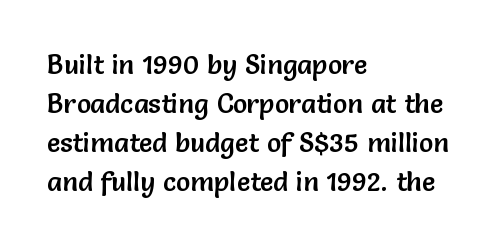
The image shows 27 px text type, upright; set left-aligned, normal line spacing (1.44x), normal letter spacing, not underlined.
